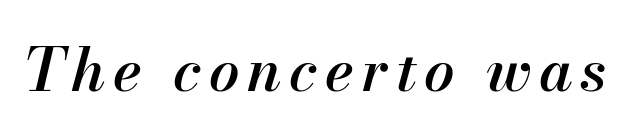
Spacing verdict: proportional, widths tailored to each character. A clean baseline with only descenders dipping below it. The letters are slanted; this is an italic face. Semibold letterforms, between regular and bold.
